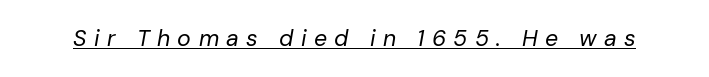
{"italic": "yes", "lean": "right", "slant_degrees": 10, "bold": "no", "underline": "yes", "letter_spacing": "wide", "letter_spacing_em": 0.32, "glyph_px": 23}
